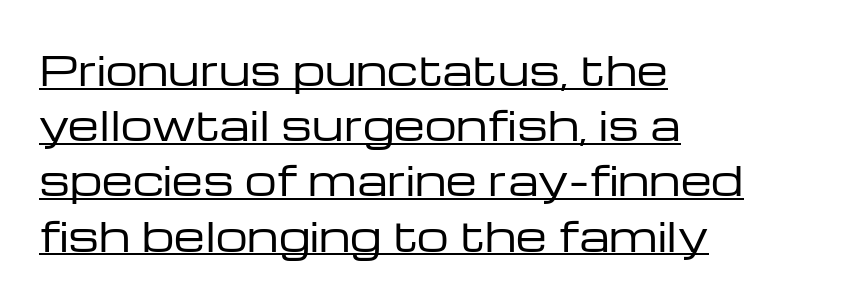
{"serif": "no", "italic": "no", "bold": "no", "weight": "regular", "width": "wide", "stroke_contrast": "low", "x_height": "medium", "monospaced": "no", "underline": "yes", "align": "left", "line_spacing": "normal", "line_spacing_ratio": 1.38, "letter_spacing": "normal", "letter_spacing_em": 0.0, "glyph_px": 40}
